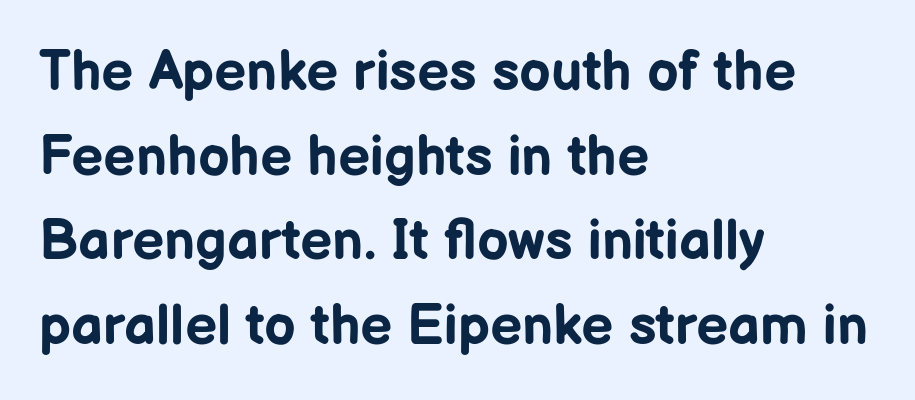
The image shows 56 px bold sans-serif type, upright; set left-aligned, normal line spacing (1.51x), normal letter spacing, not underlined; low stroke contrast and a medium x-height.
